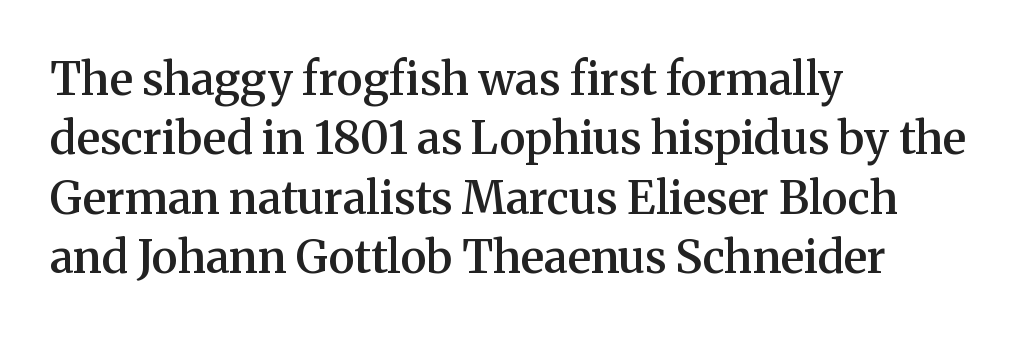
Q: Is the text bold? A: Semi-bold.
Q: Is the text italic (slanted)? A: No, it is upright.
Q: Is the typeface a serif or a sans-serif typeface? A: Serif.
Q: Is the text underlined? A: No.
Q: How is the paragraph aligned? A: Left-aligned.
Q: Is the spacing between letters normal or unusually wide? A: Normal.
Q: Is the spacing between lines tight, normal or loose? A: Normal.
Q: Width (condensed, normal, or wide)? A: Normal.
Q: Stroke contrast? A: Medium.
Q: x-height? A: Medium.
Q: Monospaced? A: No.
